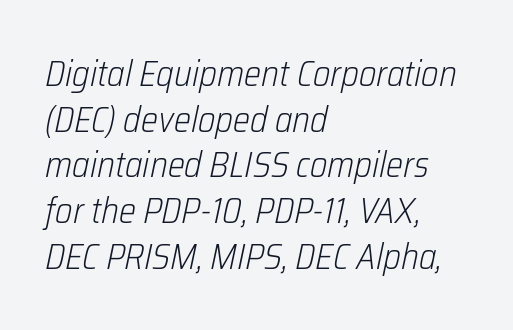
Q: Is the text bold? A: No.
Q: Is the text italic (slanted)? A: Yes, it leans right by about 12 degrees.
Q: Is the text underlined? A: No.
Q: How is the paragraph aligned? A: Left-aligned.
Q: Is the spacing between letters normal or unusually wide? A: Normal.
Q: Is the spacing between lines tight, normal or loose? A: Normal.
Q: Width (condensed, normal, or wide)? A: Condensed.
Q: Stroke contrast? A: Low.
Q: x-height? A: Medium.
Q: Monospaced? A: No.
